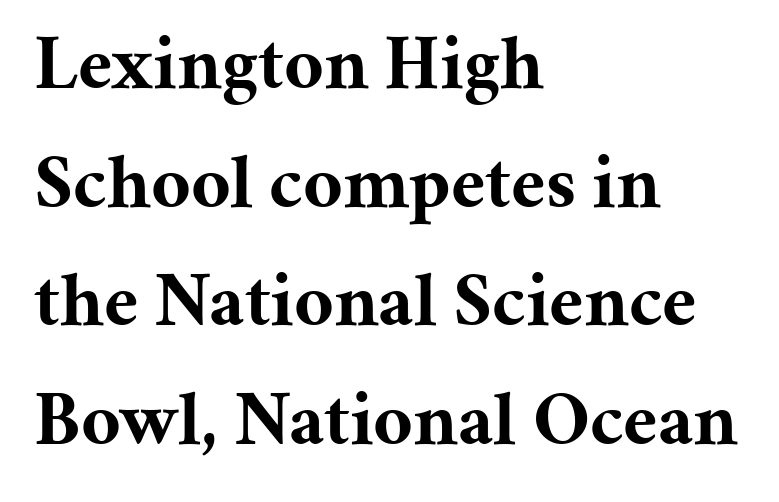
Q: Is the text bold? A: Yes.
Q: Is the text italic (slanted)? A: No, it is upright.
Q: Is the typeface a serif or a sans-serif typeface? A: Serif.
Q: Is the text underlined? A: No.
Q: How is the paragraph aligned? A: Left-aligned.
Q: Is the spacing between letters normal or unusually wide? A: Normal.
Q: Is the spacing between lines tight, normal or loose? A: Normal.
Q: Width (condensed, normal, or wide)? A: Normal.
Q: Stroke contrast? A: Medium.
Q: x-height? A: Medium.
Q: Monospaced? A: No.
